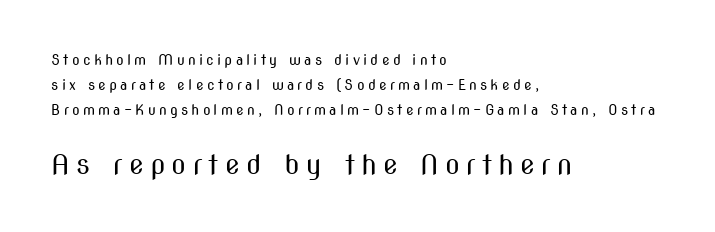
The image shows 27 px text type, upright; set left-aligned, line spacing 1.79x, unusually wide letter spacing (+0.23 em), not underlined; the second (bottom) block is 1.93x larger.
